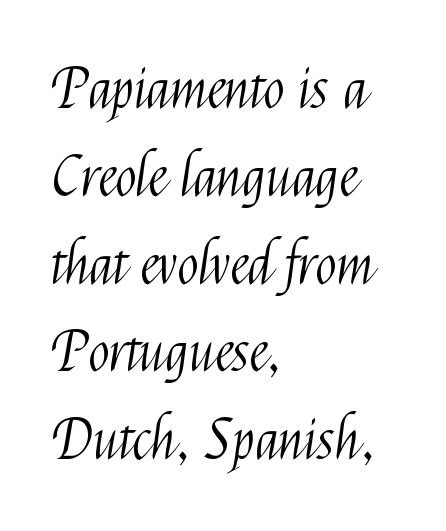
{"serif": "no", "bold": "no", "weight": "light", "width": "condensed", "stroke_contrast": "medium", "x_height": "medium", "monospaced": "no", "underline": "no", "align": "left", "line_spacing": "normal", "line_spacing_ratio": 1.54, "letter_spacing": "normal", "letter_spacing_em": 0.0, "glyph_px": 57}
